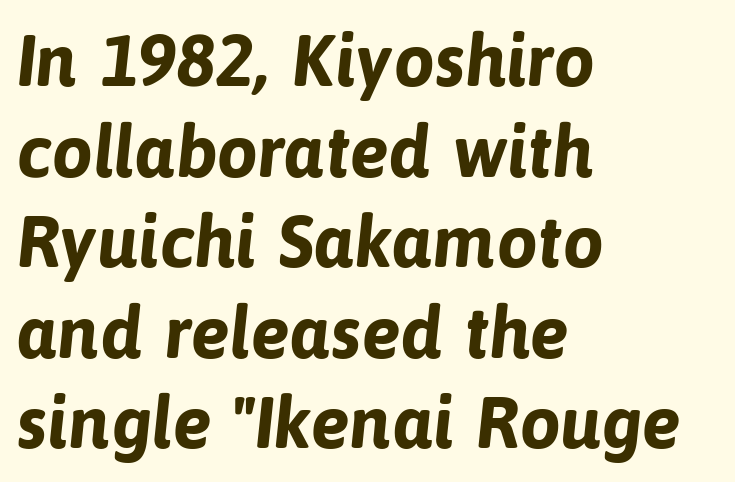
The image shows 73 px bold sans-serif type; set left-aligned, line spacing 1.24x, normal letter spacing, not underlined; low stroke contrast and a medium x-height.
